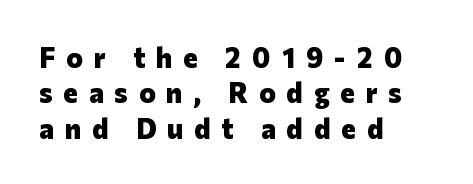
Q: Is the text bold? A: Yes.
Q: Is the text italic (slanted)? A: No, it is upright.
Q: Is the typeface a serif or a sans-serif typeface? A: Sans-serif.
Q: Is the text underlined? A: No.
Q: How is the paragraph aligned? A: Left-aligned.
Q: Is the spacing between letters normal or unusually wide? A: Unusually wide.
Q: Is the spacing between lines tight, normal or loose? A: Normal.
Q: Width (condensed, normal, or wide)? A: Normal.
Q: Stroke contrast? A: Low.
Q: x-height? A: Medium.
Q: Monospaced? A: No.
